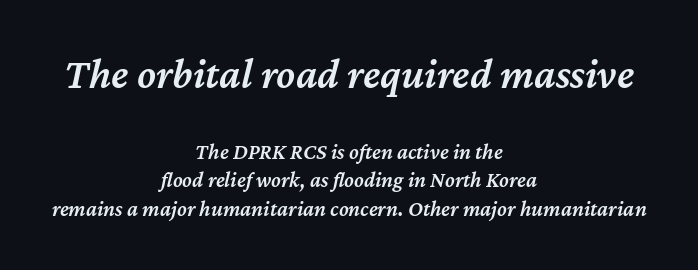
Leftover space on each line is divided equally before and after the words. The axis of the letterforms is tilted away from vertical. A semibold gives these letters moderate extra thickness, short of bold. Honestly, there is no underline to notice here at all. These lines are rendered in a variable-pitch font.
